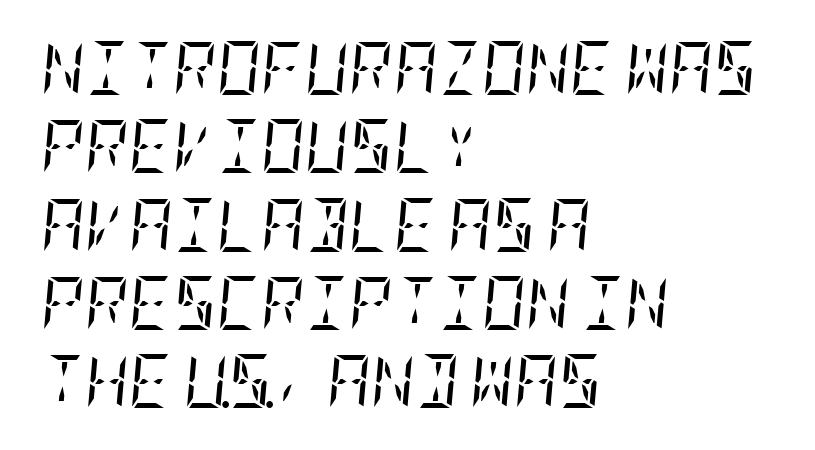
The image shows 54 px regular-weight, condensed serif type, italic (leaning right); set left-aligned, normal line spacing (1.45x), normal letter spacing, not underlined; low stroke contrast and a large x-height.
